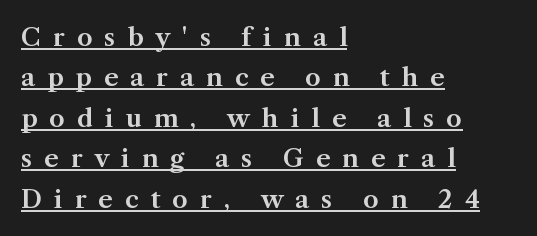
{"italic": "no", "underline": "yes", "align": "left", "line_spacing": "normal", "line_spacing_ratio": 1.62, "letter_spacing": "wide", "letter_spacing_em": 0.48, "glyph_px": 25}
